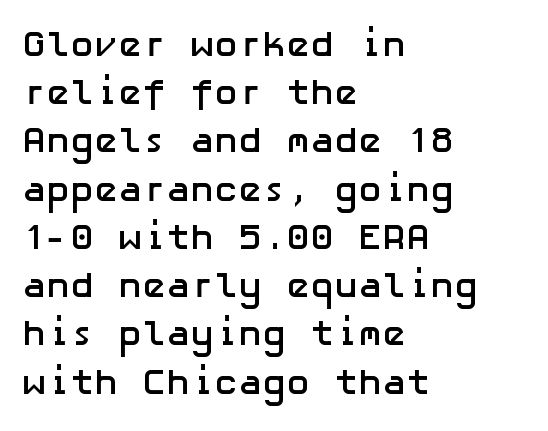
{"serif": "no", "italic": "no", "bold": "yes", "weight": "semibold", "width": "normal", "stroke_contrast": "low", "x_height": "medium", "underline": "no", "align": "left", "line_spacing": "normal", "line_spacing_ratio": 1.34, "letter_spacing": "normal", "letter_spacing_em": 0.0, "glyph_px": 36}
